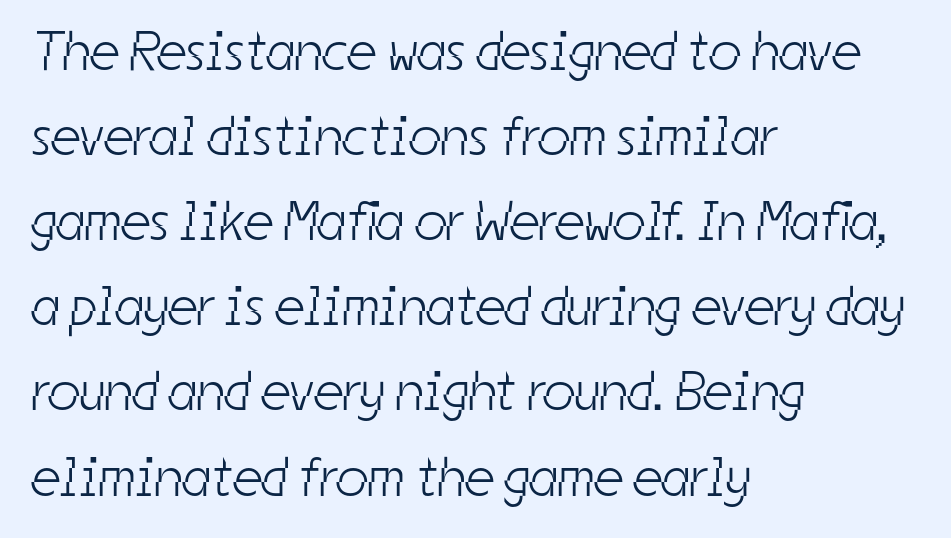
Proportional: the letters do not fall into vertical columns. These lines keep a tight, regular rhythm from letter to letter. The zone under the glyphs is completely vacant. What's the leading like? Ordinary, nothing unusual. Each letter's strokes conclude bluntly, with no projecting serifs. Which margin do the lines hug? The left one — the right edge is uneven.
